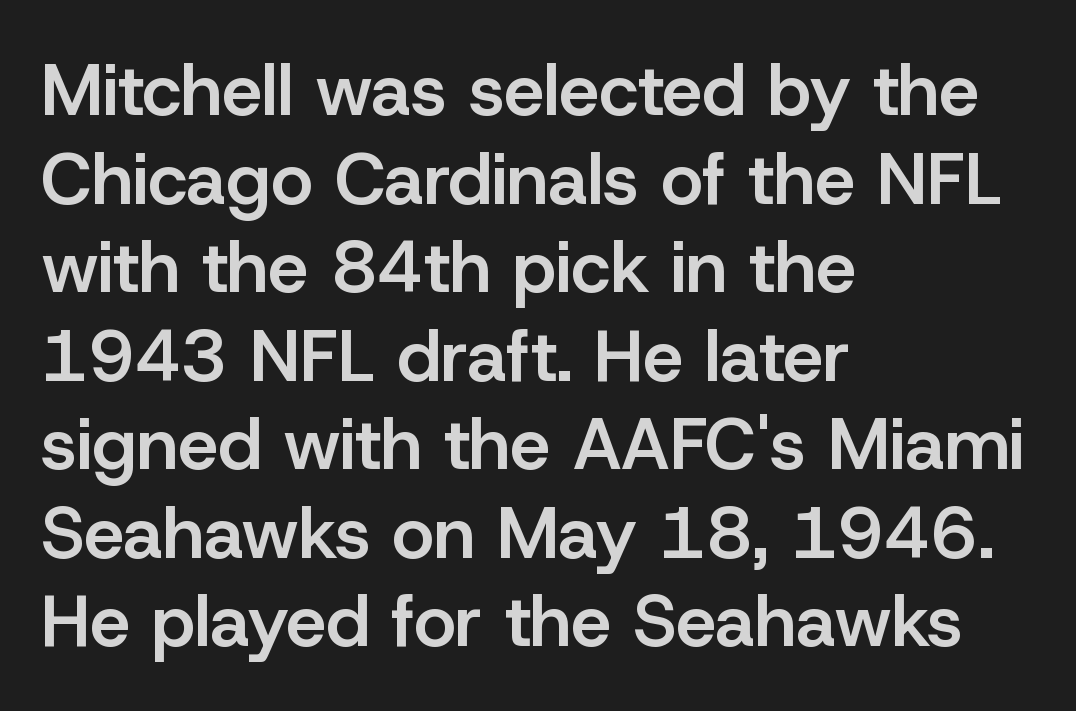
{"serif": "no", "italic": "no", "bold": "semi", "weight": "semibold", "width": "normal", "stroke_contrast": "low", "x_height": "medium", "monospaced": "no", "underline": "no", "align": "left", "line_spacing_ratio": 1.23, "letter_spacing": "normal", "letter_spacing_em": 0.0, "glyph_px": 72}
